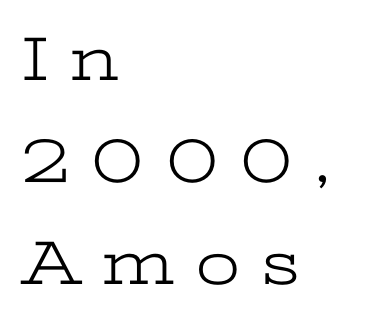
The image shows 63 px light, wide serif type, upright; set left-aligned, normal line spacing (1.62x), unusually wide letter spacing (+0.35 em), not underlined; low stroke contrast and a medium x-height.
